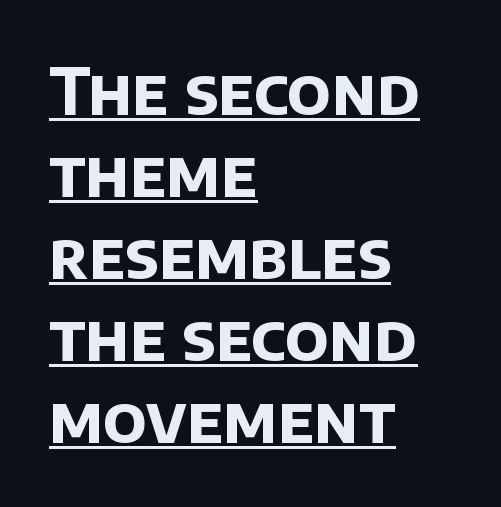
Q: Is the text bold? A: Yes.
Q: Is the typeface a serif or a sans-serif typeface? A: Sans-serif.
Q: Is the text underlined? A: Yes.
Q: How is the paragraph aligned? A: Left-aligned.
Q: Is the spacing between letters normal or unusually wide? A: Normal.
Q: Is the spacing between lines tight, normal or loose? A: Normal.
Q: Width (condensed, normal, or wide)? A: Normal.
Q: Stroke contrast? A: Low.
Q: x-height? A: Large.
Q: Monospaced? A: No.
